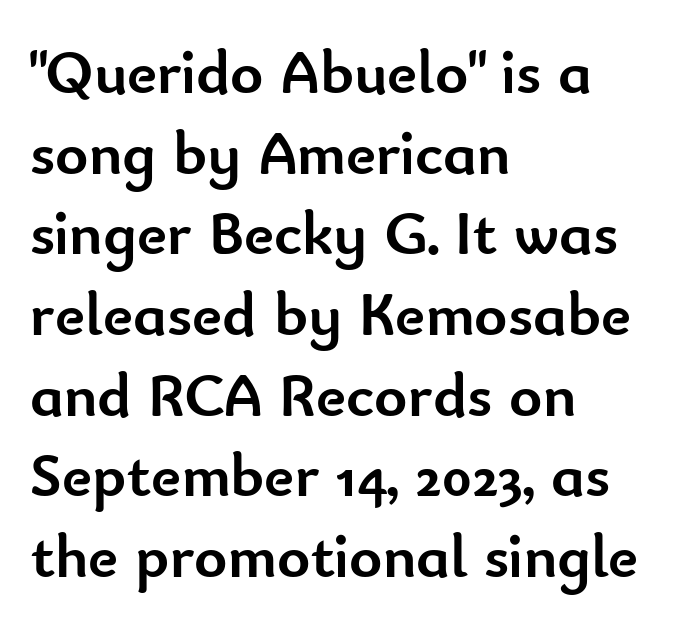
Q: Is the text bold? A: Yes.
Q: Is the text italic (slanted)? A: No, it is upright.
Q: Is the typeface a serif or a sans-serif typeface? A: Sans-serif.
Q: Is the text underlined? A: No.
Q: How is the paragraph aligned? A: Left-aligned.
Q: Is the spacing between letters normal or unusually wide? A: Normal.
Q: Is the spacing between lines tight, normal or loose? A: Normal.
Q: Width (condensed, normal, or wide)? A: Normal.
Q: Stroke contrast? A: Low.
Q: x-height? A: Small.
Q: Monospaced? A: No.
